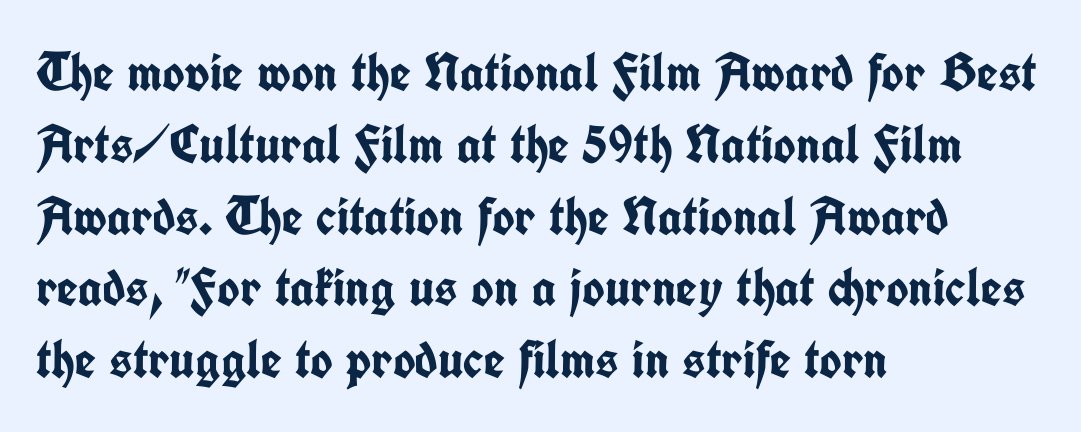
{"serif": "no", "italic": "no", "bold": "yes", "weight": "semibold", "width": "condensed", "stroke_contrast": "low", "x_height": "medium", "monospaced": "no", "underline": "no", "align": "left", "line_spacing": "normal", "line_spacing_ratio": 1.33, "letter_spacing": "normal", "letter_spacing_em": 0.0, "glyph_px": 54}
